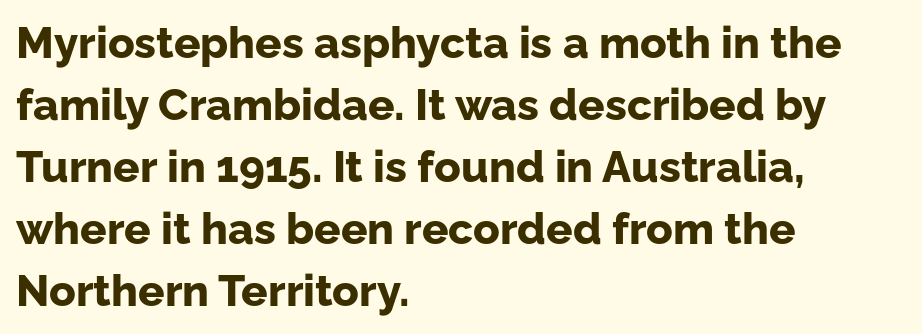
The image shows 44 px bold sans-serif type, upright; set left-aligned, normal line spacing (1.41x), normal letter spacing, not underlined; low stroke contrast and a medium x-height.
